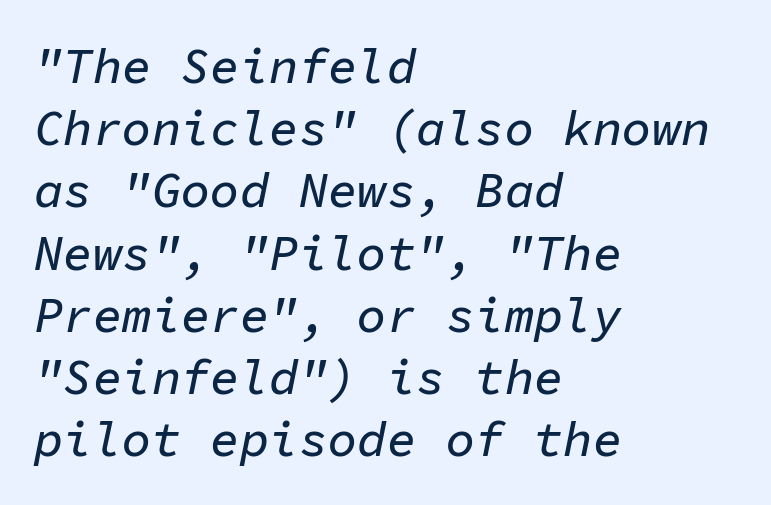
The image shows 49 px text type, italic (leaning right), monospaced; set left-aligned, normal line spacing (1.27x), normal letter spacing, not underlined; low stroke contrast and a medium x-height.
